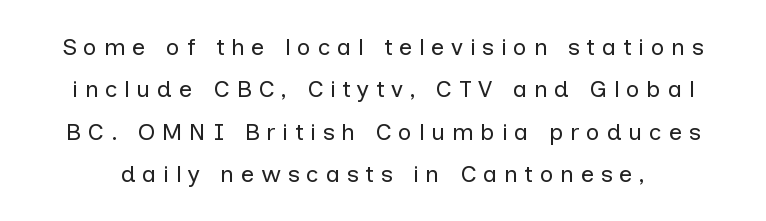
{"italic": "no", "bold": "no", "underline": "no", "line_spacing_ratio": 1.77, "letter_spacing": "wide", "letter_spacing_em": 0.27, "glyph_px": 24}
